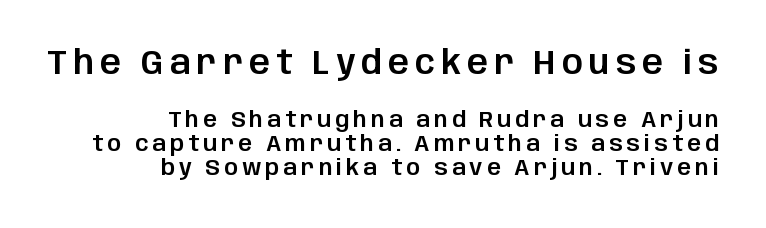
Q: Is the text italic (slanted)? A: No, it is upright.
Q: Is the typeface a serif or a sans-serif typeface? A: Sans-serif.
Q: Is the text underlined? A: No.
Q: How is the paragraph aligned? A: Right-aligned.
Q: Is the spacing between lines tight, normal or loose? A: Tight.
Q: Which block of text is set in a larger size, the first (top) or the second (bottom)? A: The first (top) one.
Q: Width (condensed, normal, or wide)? A: Normal.
Q: Stroke contrast? A: Low.
Q: x-height? A: Large.
Q: Monospaced? A: No.
